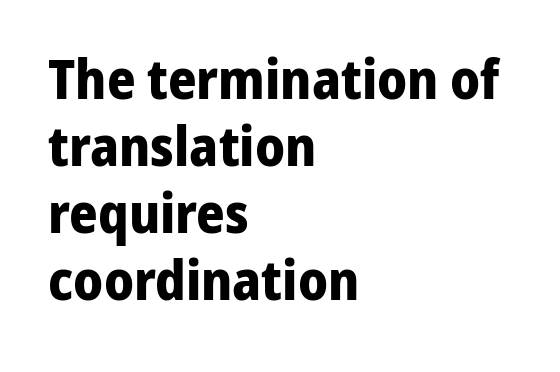
Q: Is the text bold? A: Yes.
Q: Is the text italic (slanted)? A: No, it is upright.
Q: Is the typeface a serif or a sans-serif typeface? A: Sans-serif.
Q: Is the text underlined? A: No.
Q: How is the paragraph aligned? A: Left-aligned.
Q: Is the spacing between letters normal or unusually wide? A: Normal.
Q: Width (condensed, normal, or wide)? A: Normal.
Q: Stroke contrast? A: Low.
Q: x-height? A: Medium.
Q: Monospaced? A: No.
